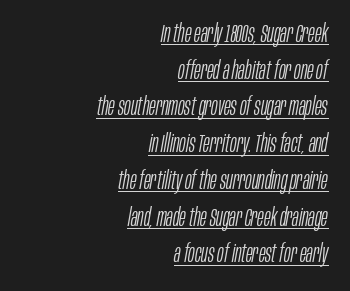
Q: Is the text bold? A: No.
Q: Is the text italic (slanted)? A: Yes, it leans right by about 10 degrees.
Q: Is the text underlined? A: Yes.
Q: How is the paragraph aligned? A: Right-aligned.
Q: Is the spacing between letters normal or unusually wide? A: Normal.
Q: Is the spacing between lines tight, normal or loose? A: Normal.
